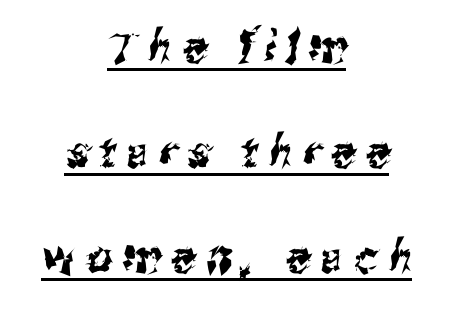
The image shows 44 px condensed sans-serif type; set centered, loose line spacing (2.39x), unusually wide letter spacing (+0.24 em), underlined; medium stroke contrast and a medium x-height.
